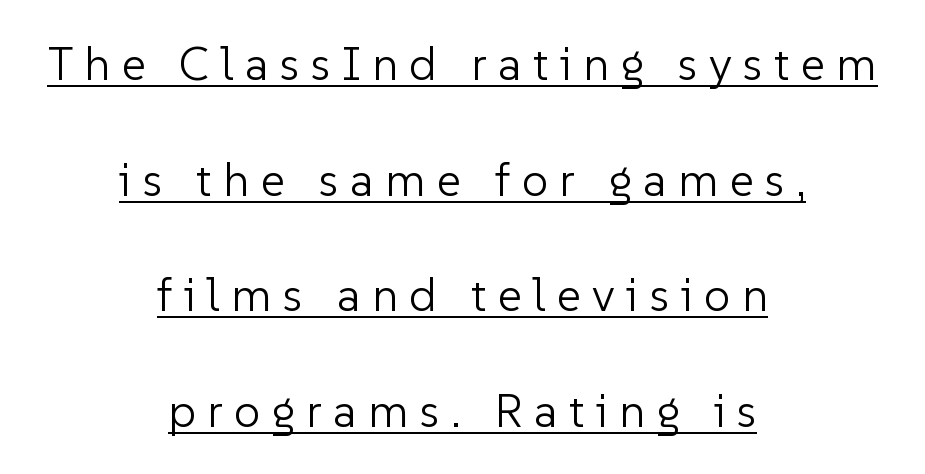
The image shows 47 px light sans-serif type, upright; set centered, loose line spacing (2.46x), unusually wide letter spacing (+0.24 em), underlined; low stroke contrast and a medium x-height.
